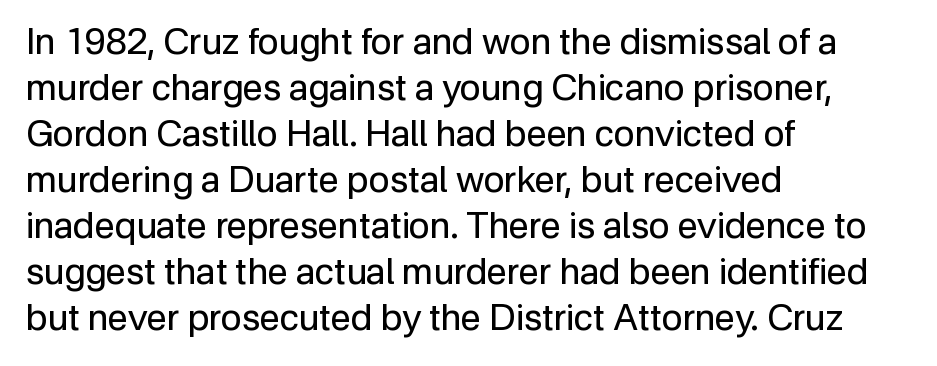
Q: Is the text bold? A: No.
Q: Is the text italic (slanted)? A: No, it is upright.
Q: Is the typeface a serif or a sans-serif typeface? A: Sans-serif.
Q: Is the text underlined? A: No.
Q: How is the paragraph aligned? A: Left-aligned.
Q: Is the spacing between letters normal or unusually wide? A: Normal.
Q: Is the spacing between lines tight, normal or loose? A: Normal.
Q: Width (condensed, normal, or wide)? A: Normal.
Q: Stroke contrast? A: Low.
Q: x-height? A: Medium.
Q: Monospaced? A: No.
